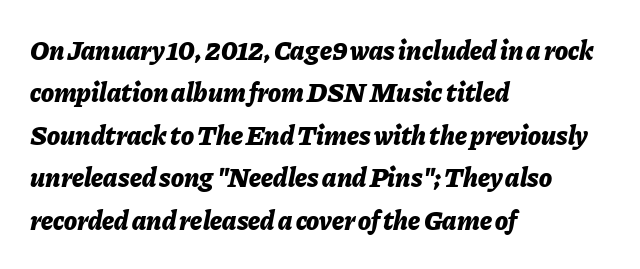
The image shows 27 px bold type, italic (leaning right); set left-aligned, normal line spacing (1.57x), normal letter spacing, not underlined.
